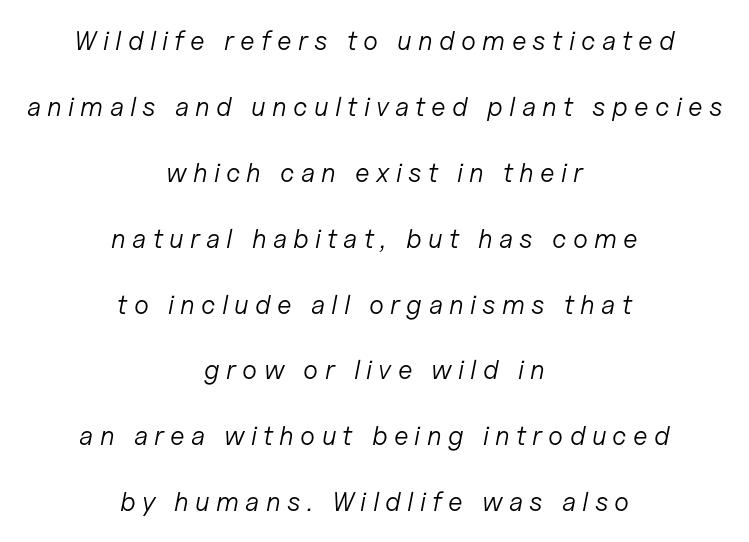
The type is letterspaced generously, with wide tracking. The vertical gap from one line to the next is large. Casual observation: everything's sitting right in the middle. Clear beneath every line of the passage.
